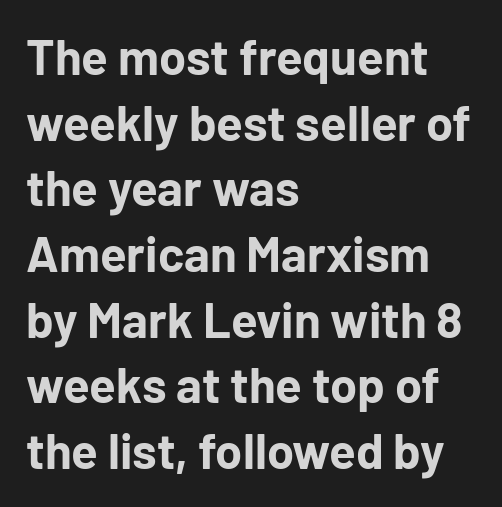
Line beginnings align vertically; line endings do not. Descenders hang freely into open space. I'd describe the lettering as bold — thick and assertive. A typesetter would call this proportional, since set widths differ per character.
